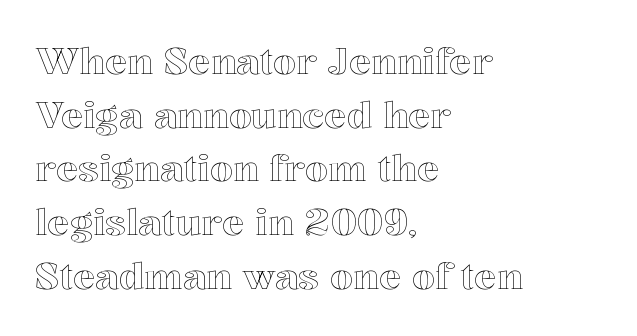
Q: Is the text italic (slanted)? A: No, it is upright.
Q: Is the text underlined? A: No.
Q: How is the paragraph aligned? A: Left-aligned.
Q: Is the spacing between letters normal or unusually wide? A: Normal.
Q: Is the spacing between lines tight, normal or loose? A: Normal.
Q: Width (condensed, normal, or wide)? A: Normal.
Q: x-height? A: Medium.
Q: Monospaced? A: No.
